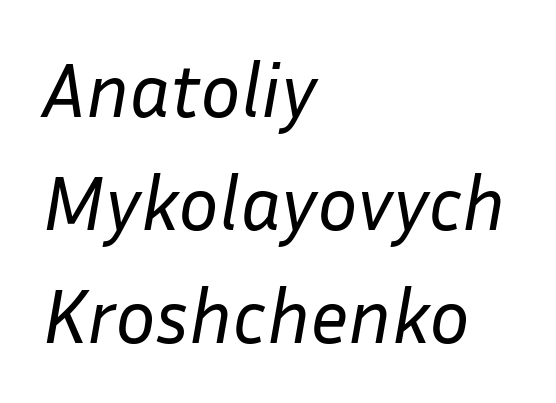
{"italic": "yes", "lean": "right", "slant_degrees": 10, "bold": "no", "weight": "regular", "width": "normal", "stroke_contrast": "low", "x_height": "medium", "monospaced": "no", "underline": "no", "align": "left", "line_spacing": "normal", "line_spacing_ratio": 1.49, "letter_spacing": "normal", "letter_spacing_em": 0.0, "glyph_px": 76}
